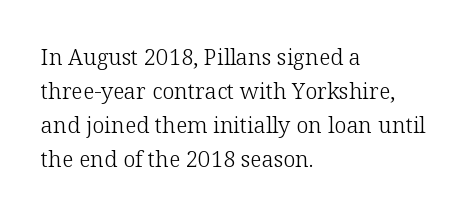
The image shows 22 px text type, upright; set left-aligned, normal line spacing (1.55x), normal letter spacing, not underlined.
